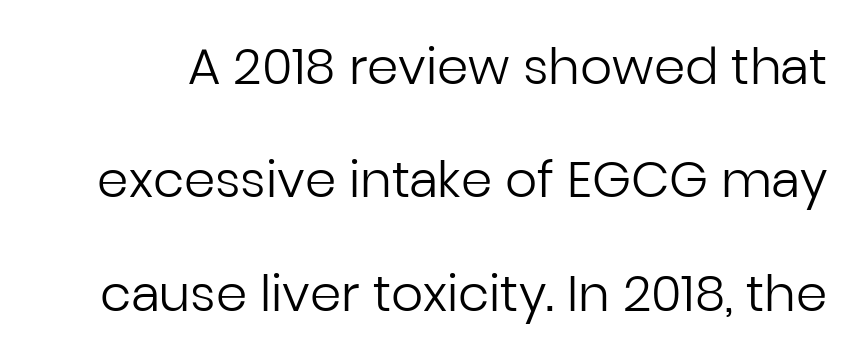
Q: Is the text bold? A: No.
Q: Is the text italic (slanted)? A: No, it is upright.
Q: Is the typeface a serif or a sans-serif typeface? A: Sans-serif.
Q: Is the text underlined? A: No.
Q: Is the spacing between letters normal or unusually wide? A: Normal.
Q: Is the spacing between lines tight, normal or loose? A: Loose.
Q: Width (condensed, normal, or wide)? A: Normal.
Q: Stroke contrast? A: Low.
Q: x-height? A: Medium.
Q: Monospaced? A: No.
